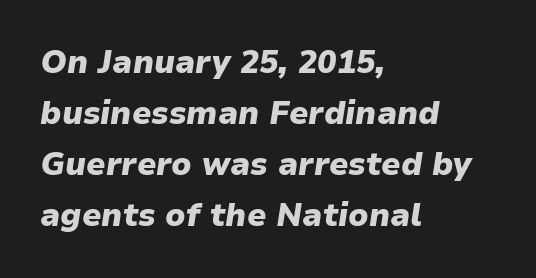
{"italic": "yes", "lean": "right", "slant_degrees": 9, "bold": "yes", "weight": "heavy", "width": "normal", "stroke_contrast": "low", "x_height": "medium", "monospaced": "no", "underline": "no", "align": "left", "line_spacing": "normal", "line_spacing_ratio": 1.59, "letter_spacing": "normal", "letter_spacing_em": 0.0, "glyph_px": 32}
